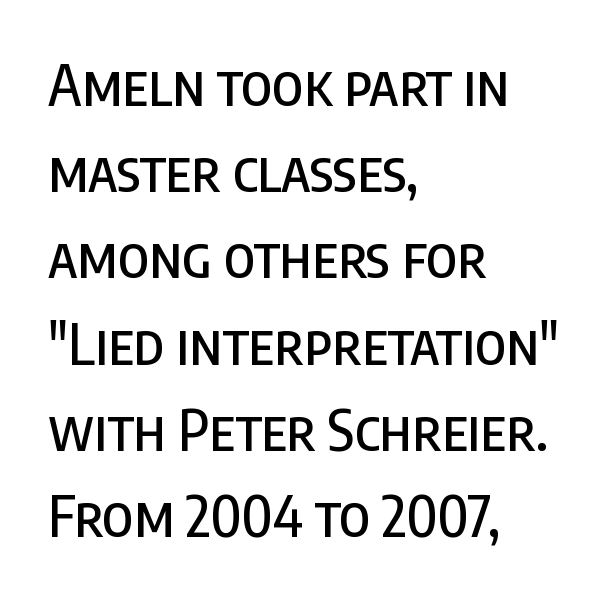
Q: Is the text italic (slanted)? A: No, it is upright.
Q: Is the typeface a serif or a sans-serif typeface? A: Sans-serif.
Q: Is the text underlined? A: No.
Q: How is the paragraph aligned? A: Left-aligned.
Q: Is the spacing between letters normal or unusually wide? A: Normal.
Q: Is the spacing between lines tight, normal or loose? A: Normal.
Q: Width (condensed, normal, or wide)? A: Condensed.
Q: Stroke contrast? A: Low.
Q: x-height? A: Large.
Q: Monospaced? A: No.
